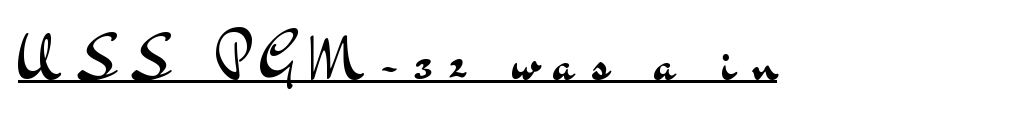
Q: Is the text bold? A: No.
Q: Is the text italic (slanted)? A: Yes.
Q: Is the typeface a serif or a sans-serif typeface? A: Sans-serif.
Q: Is the text underlined? A: Yes.
Q: Is the spacing between letters normal or unusually wide? A: Unusually wide.
Q: Width (condensed, normal, or wide)? A: Wide.
Q: Stroke contrast? A: Medium.
Q: x-height? A: Small.
Q: Monospaced? A: No.
